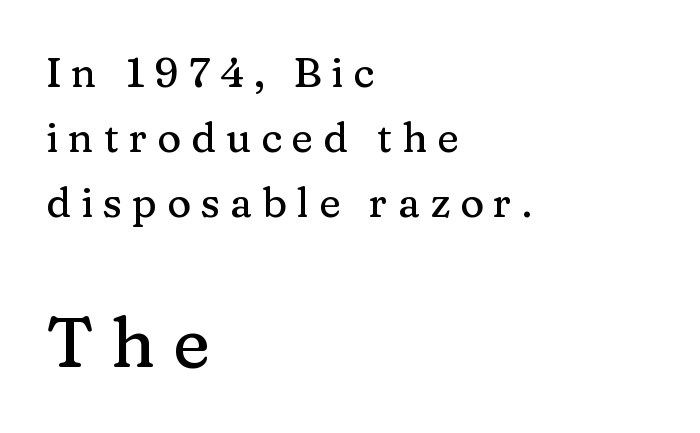
Q: Is the text italic (slanted)? A: No, it is upright.
Q: Is the typeface a serif or a sans-serif typeface? A: Serif.
Q: Is the text underlined? A: No.
Q: How is the paragraph aligned? A: Left-aligned.
Q: Is the spacing between letters normal or unusually wide? A: Unusually wide.
Q: Is the spacing between lines tight, normal or loose? A: Normal.
Q: Which block of text is set in a larger size, the first (top) or the second (bottom)? A: The second (bottom) one.
Q: Width (condensed, normal, or wide)? A: Normal.
Q: Stroke contrast? A: Medium.
Q: x-height? A: Medium.
Q: Monospaced? A: No.
